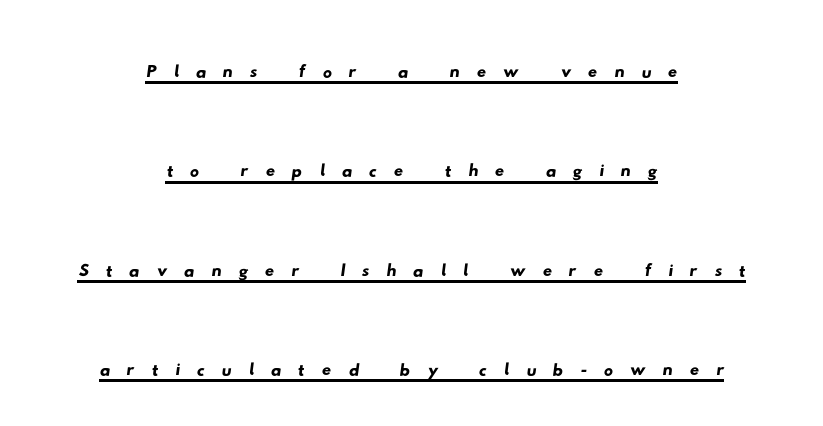
The image shows 46 px wide sans-serif type; set centered, loose line spacing (2.16x), unusually wide letter spacing (+0.36 em), underlined; low stroke contrast and a small x-height.
